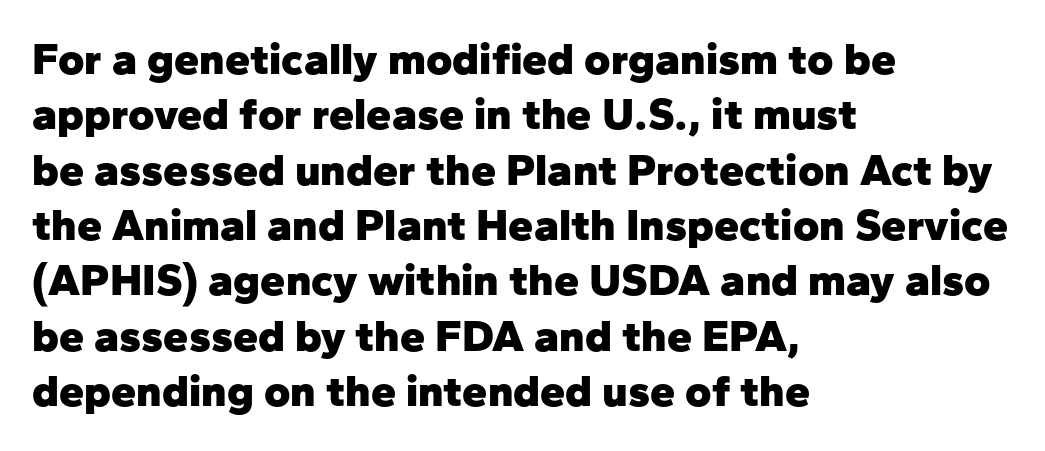
{"serif": "no", "italic": "no", "bold": "yes", "weight": "heavy", "width": "normal", "stroke_contrast": "low", "x_height": "medium", "monospaced": "no", "underline": "no", "align": "left", "line_spacing_ratio": 1.23, "letter_spacing": "normal", "letter_spacing_em": 0.0, "glyph_px": 45}
